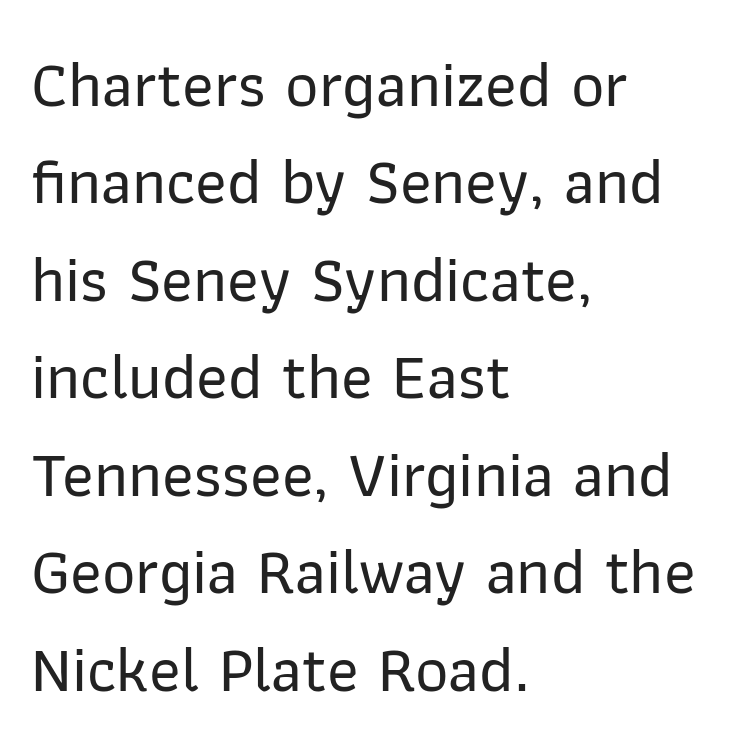
The image shows 65 px sans-serif type, upright; set left-aligned, normal line spacing (1.5x), normal letter spacing, not underlined; low stroke contrast and a medium x-height.
